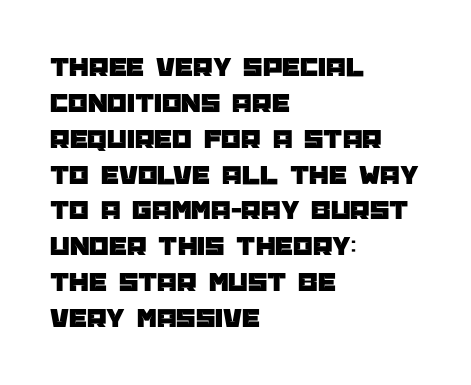
{"serif": "no", "italic": "no", "width": "normal", "stroke_contrast": "low", "x_height": "large", "monospaced": "no", "underline": "no", "align": "left", "line_spacing": "normal", "line_spacing_ratio": 1.28, "letter_spacing": "normal", "letter_spacing_em": 0.0, "glyph_px": 28}
